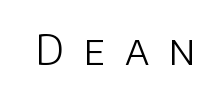
Designer's note — italics off, roman on. The passage shown is not bold in any degree. Each row of text sits above clean, open space. The horizontal fit of the characters is loose and conspicuously gappy. Looks like regular typesetting: each glyph gets only the width it needs. Classification — sans serif.
